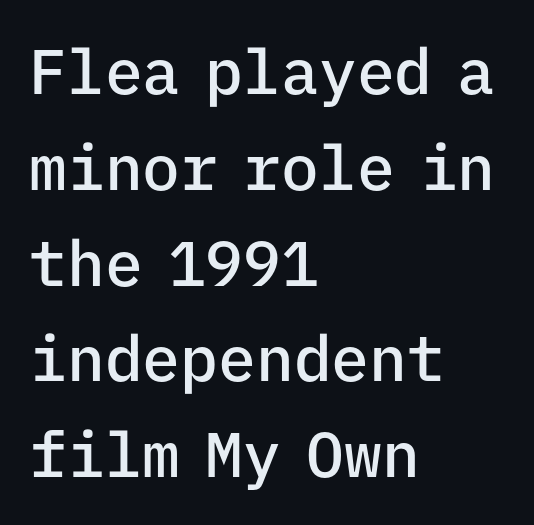
{"serif": "no", "italic": "no", "bold": "semi", "weight": "semibold", "width": "normal", "stroke_contrast": "low", "x_height": "medium", "monospaced": "yes", "underline": "no", "align": "left", "line_spacing": "normal", "line_spacing_ratio": 1.52, "letter_spacing": "normal", "letter_spacing_em": 0.0, "glyph_px": 63}
